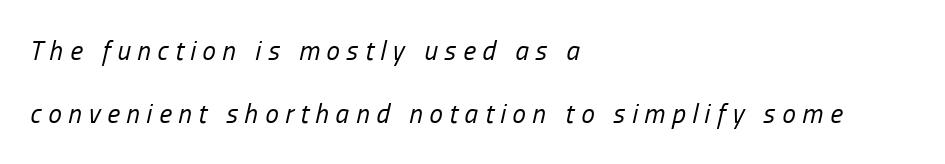
Every row of glyphs begins at an identical x-position on the left. Anything drawn beneath the words? Only blank space. Words appear elongated and porous because spacing is wide. Ink coverage per letter is moderate at most. Tall strokes in this sample are angled rather than plumb.
